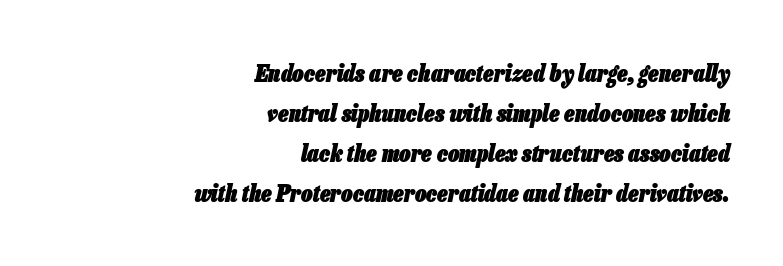
The image shows 23 px bold type, italic (leaning right); set right-aligned, line spacing 1.74x, normal letter spacing, not underlined.
